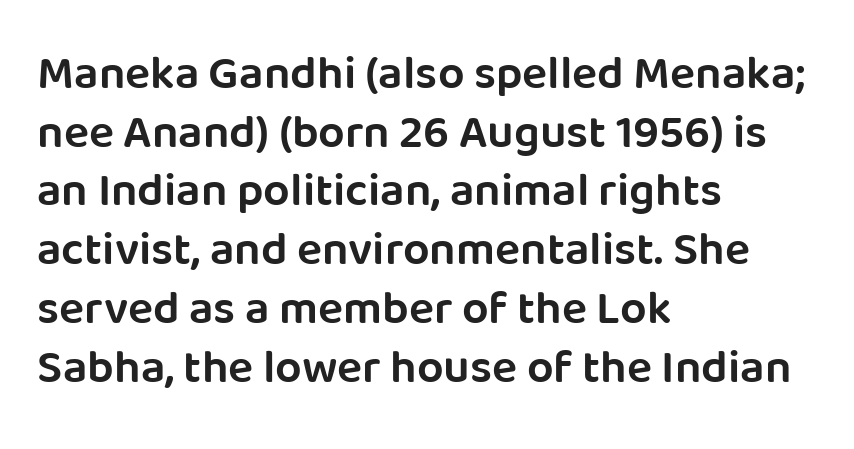
{"serif": "no", "italic": "no", "bold": "semi", "weight": "semibold", "width": "normal", "stroke_contrast": "low", "x_height": "large", "monospaced": "no", "underline": "no", "align": "left", "line_spacing": "normal", "line_spacing_ratio": 1.25, "letter_spacing": "normal", "letter_spacing_em": 0.0, "glyph_px": 47}
